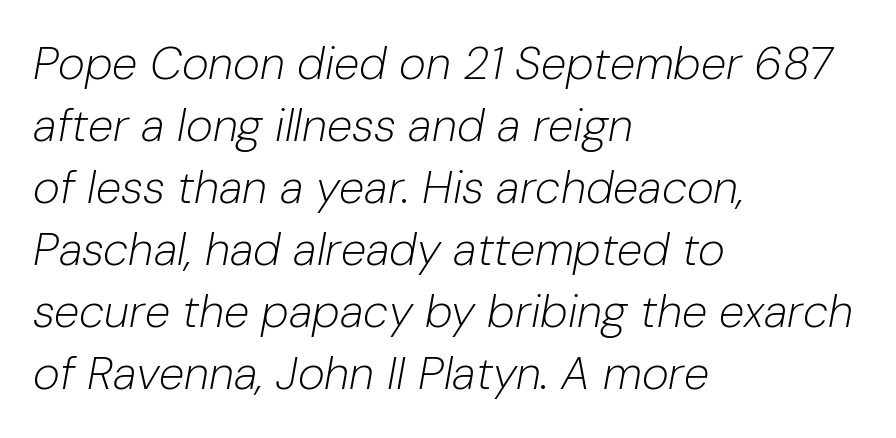
Q: Is the text bold? A: No.
Q: Is the text italic (slanted)? A: Yes, it leans right by about 10 degrees.
Q: Is the text underlined? A: No.
Q: How is the paragraph aligned? A: Left-aligned.
Q: Is the spacing between letters normal or unusually wide? A: Normal.
Q: Is the spacing between lines tight, normal or loose? A: Normal.
Q: Width (condensed, normal, or wide)? A: Normal.
Q: Stroke contrast? A: Low.
Q: x-height? A: Medium.
Q: Monospaced? A: No.
